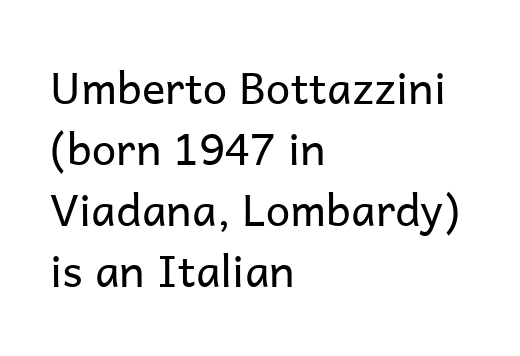
Q: Is the text bold? A: No.
Q: Is the text italic (slanted)? A: No, it is upright.
Q: Is the typeface a serif or a sans-serif typeface? A: Sans-serif.
Q: Is the text underlined? A: No.
Q: How is the paragraph aligned? A: Left-aligned.
Q: Is the spacing between letters normal or unusually wide? A: Normal.
Q: Is the spacing between lines tight, normal or loose? A: Normal.
Q: Width (condensed, normal, or wide)? A: Normal.
Q: Stroke contrast? A: Low.
Q: x-height? A: Medium.
Q: Monospaced? A: No.
